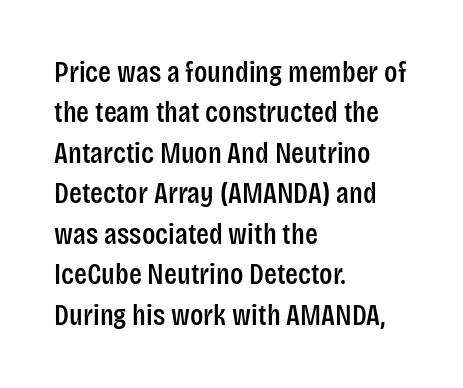
Q: Is the text italic (slanted)? A: No, it is upright.
Q: Is the typeface a serif or a sans-serif typeface? A: Sans-serif.
Q: Is the text underlined? A: No.
Q: How is the paragraph aligned? A: Left-aligned.
Q: Is the spacing between letters normal or unusually wide? A: Normal.
Q: Is the spacing between lines tight, normal or loose? A: Normal.
Q: Width (condensed, normal, or wide)? A: Condensed.
Q: Stroke contrast? A: Low.
Q: x-height? A: Large.
Q: Monospaced? A: No.
